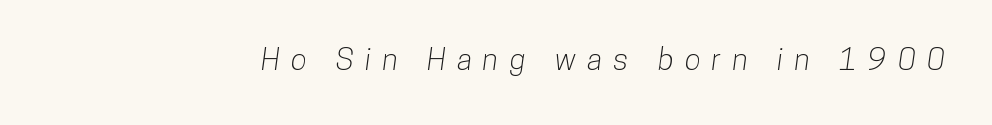
Students, note that the glyphs here are deliberately spaced far apart. The passage shown is typed in a proportional face where columns would drift. Are there feet on the stems? There aren't — it's a sans. Check the space under the baseline: it is left empty.
